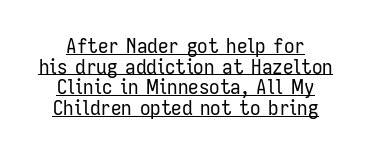
In designer terms, the underline attribute is active on this setting. Think standard paragraph weight, or any step lighter than that. No extra tracking has been applied to these lines. Italic: no, the glyphs are upright roman. Cramped leading. Teacher's note: observe the equal gaps on both sides — that is centered alignment.
